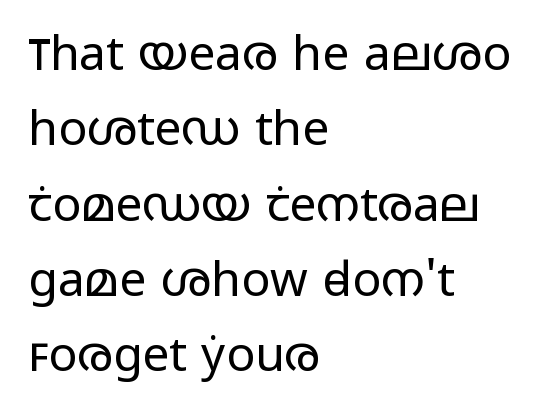
{"serif": "no", "italic": "no", "bold": "no", "weight": "regular", "width": "wide", "stroke_contrast": "low", "x_height": "medium", "monospaced": "no", "underline": "no", "align": "left", "line_spacing": "normal", "line_spacing_ratio": 1.57, "letter_spacing": "normal", "letter_spacing_em": 0.0, "glyph_px": 48}
